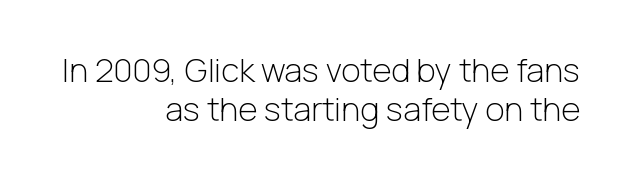
{"serif": "no", "italic": "no", "bold": "no", "weight": "light", "width": "normal", "stroke_contrast": "low", "x_height": "medium", "monospaced": "no", "underline": "no", "align": "right", "line_spacing_ratio": 1.18, "letter_spacing": "normal", "letter_spacing_em": 0.0, "glyph_px": 33}
